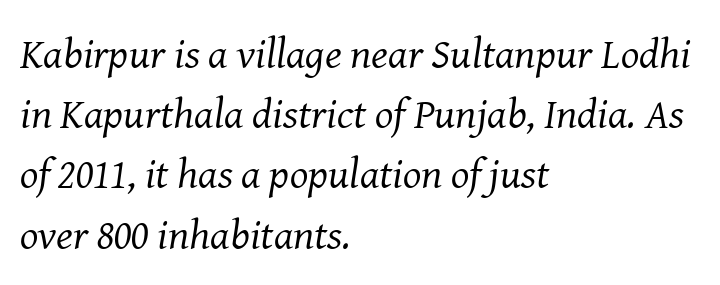
Q: Is the text bold? A: No.
Q: Is the text italic (slanted)? A: Yes, it leans right by about 8 degrees.
Q: Is the typeface a serif or a sans-serif typeface? A: Serif.
Q: Is the text underlined? A: No.
Q: How is the paragraph aligned? A: Left-aligned.
Q: Is the spacing between letters normal or unusually wide? A: Normal.
Q: Is the spacing between lines tight, normal or loose? A: Normal.
Q: Width (condensed, normal, or wide)? A: Normal.
Q: Stroke contrast? A: Medium.
Q: x-height? A: Medium.
Q: Monospaced? A: No.
